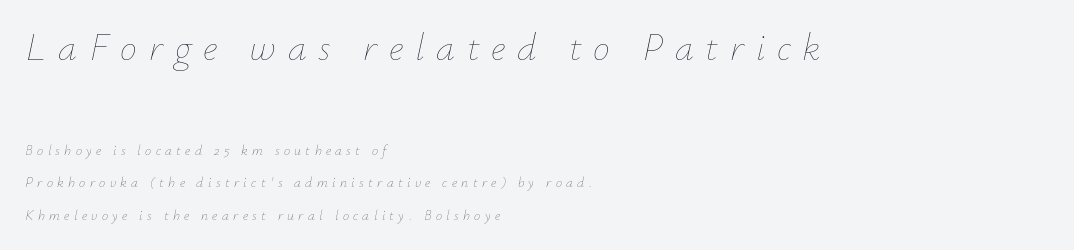
Q: Is the text bold? A: No.
Q: Is the text italic (slanted)? A: Yes, it leans right by about 12 degrees.
Q: Is the text underlined? A: No.
Q: How is the paragraph aligned? A: Left-aligned.
Q: Is the spacing between letters normal or unusually wide? A: Unusually wide.
Q: Is the spacing between lines tight, normal or loose? A: Loose.
Q: Which block of text is set in a larger size, the first (top) or the second (bottom)? A: The first (top) one.
Q: Width (condensed, normal, or wide)? A: Normal.
Q: Stroke contrast? A: Low.
Q: x-height? A: Small.
Q: Monospaced? A: No.
